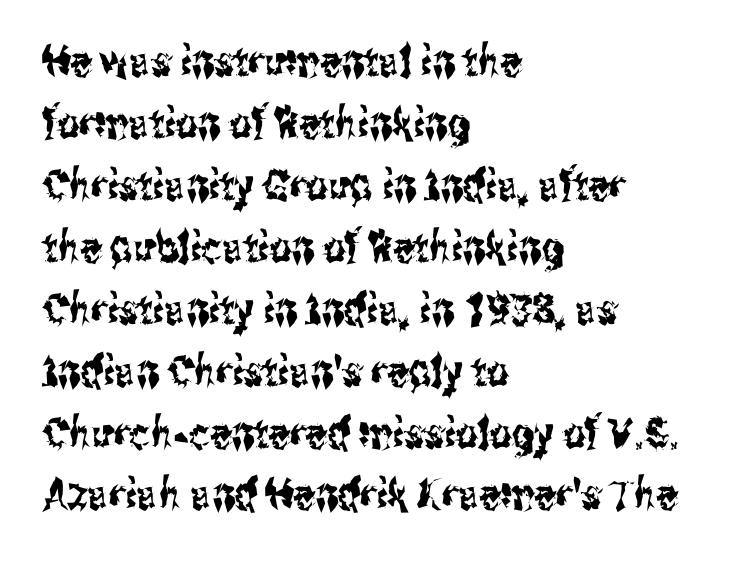
Q: Is the text italic (slanted)? A: No, it is upright.
Q: Is the typeface a serif or a sans-serif typeface? A: Sans-serif.
Q: Is the text underlined? A: No.
Q: How is the paragraph aligned? A: Left-aligned.
Q: Is the spacing between letters normal or unusually wide? A: Normal.
Q: Is the spacing between lines tight, normal or loose? A: Normal.
Q: Width (condensed, normal, or wide)? A: Condensed.
Q: Stroke contrast? A: Medium.
Q: x-height? A: Medium.
Q: Monospaced? A: No.
